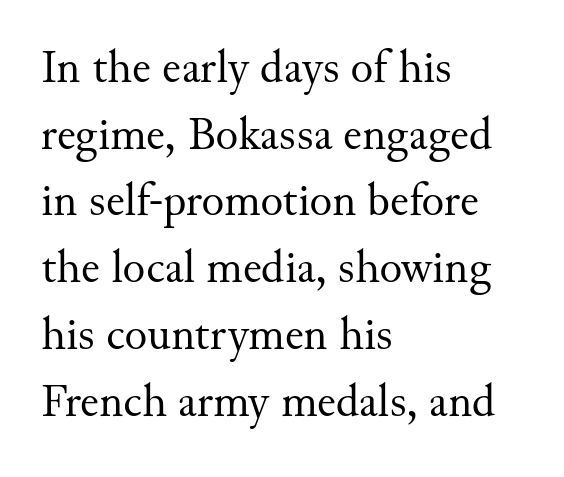
The baseline area is clear. A typesetter would label this face a serif. How are the letters spaced? Ordinarily, with no added tracking. Students, observe: this is what conventionally led text looks like.
